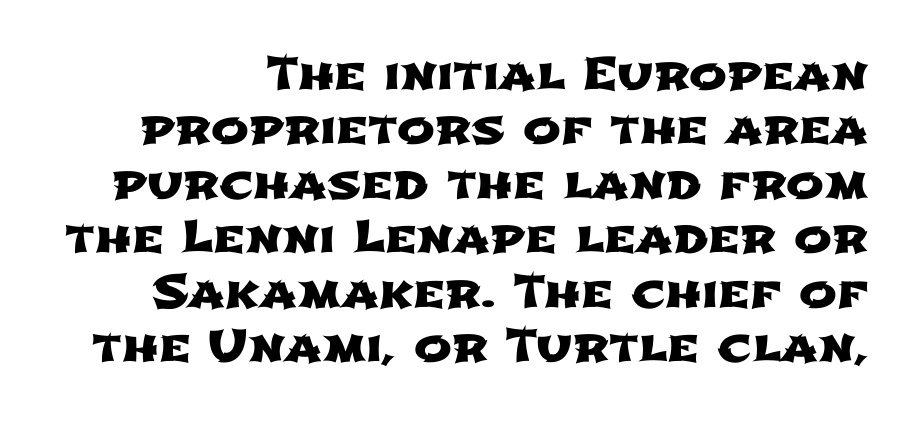
The image shows 45 px wide sans-serif type; set line spacing 1.21x, normal letter spacing, not underlined; low stroke contrast and a medium x-height.
